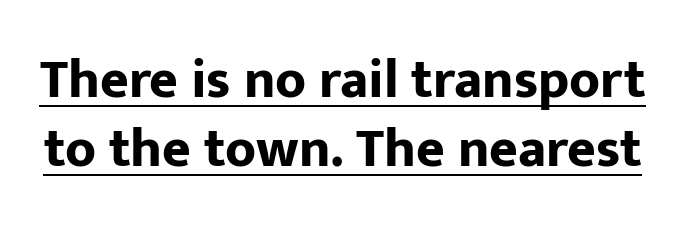
{"serif": "no", "italic": "no", "bold": "yes", "weight": "bold", "width": "normal", "stroke_contrast": "low", "x_height": "medium", "monospaced": "no", "underline": "yes", "line_spacing": "normal", "line_spacing_ratio": 1.26, "letter_spacing": "normal", "letter_spacing_em": 0.0, "glyph_px": 55}
